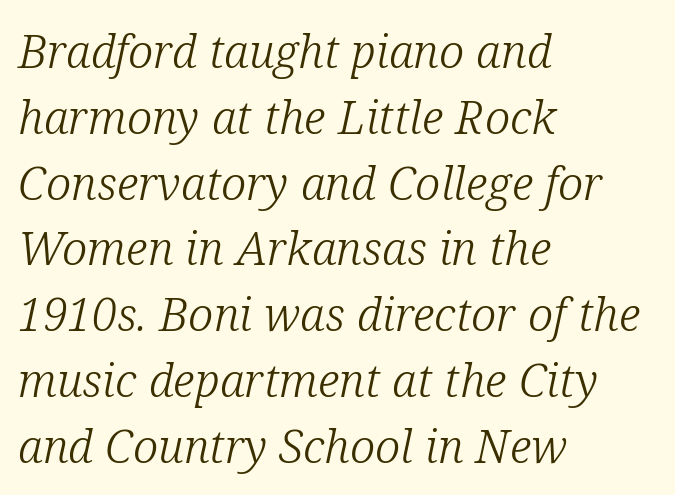
{"serif": "yes", "italic": "yes", "lean": "right", "slant_degrees": 12, "bold": "no", "weight": "light", "width": "normal", "stroke_contrast": "low", "x_height": "medium", "monospaced": "no", "underline": "no", "align": "left", "line_spacing": "normal", "line_spacing_ratio": 1.43, "letter_spacing": "normal", "letter_spacing_em": 0.0, "glyph_px": 46}
